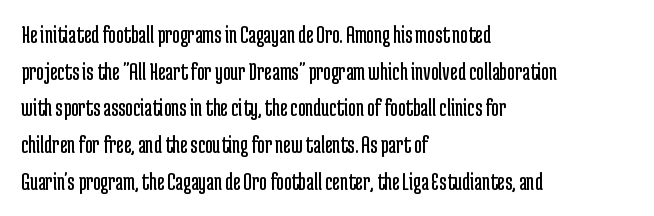
{"italic": "no", "bold": "no", "underline": "no", "align": "left", "line_spacing": "normal", "line_spacing_ratio": 1.41, "letter_spacing": "normal", "letter_spacing_em": 0.0, "glyph_px": 26}
